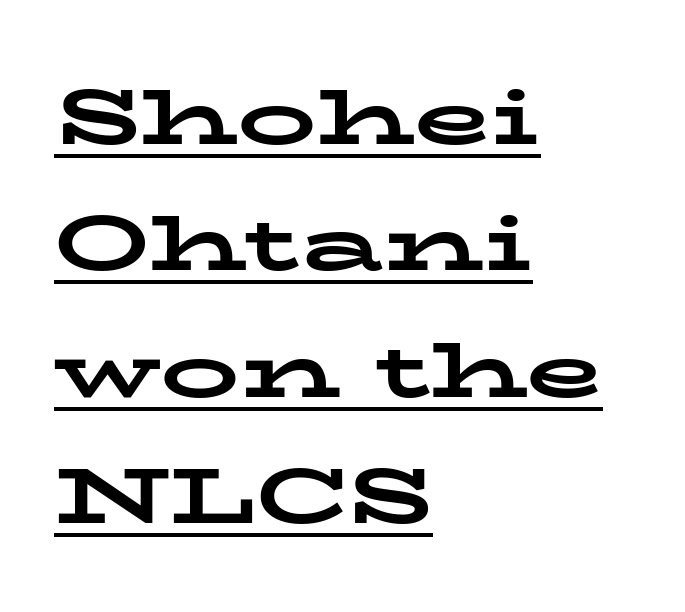
The image shows 79 px bold, wide serif type, upright; set left-aligned, normal line spacing (1.6x), normal letter spacing, underlined; low stroke contrast and a medium x-height.
